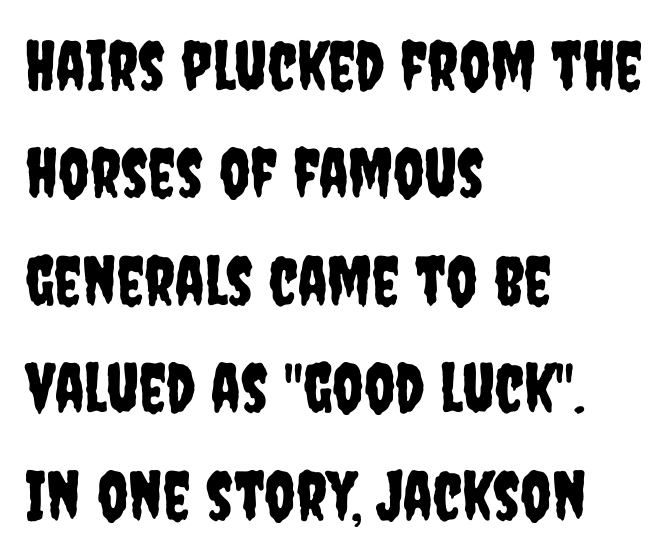
The image shows 68 px condensed sans-serif type, upright; set left-aligned, normal line spacing (1.58x), normal letter spacing, not underlined; low stroke contrast and a large x-height.
